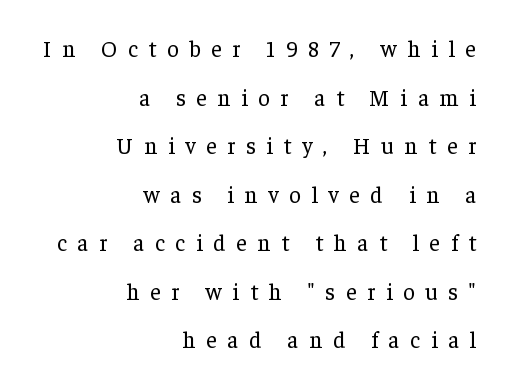
Q: Is the text bold? A: No.
Q: Is the text italic (slanted)? A: No, it is upright.
Q: Is the text underlined? A: No.
Q: How is the paragraph aligned? A: Right-aligned.
Q: Is the spacing between letters normal or unusually wide? A: Unusually wide.
Q: Is the spacing between lines tight, normal or loose? A: Loose.
